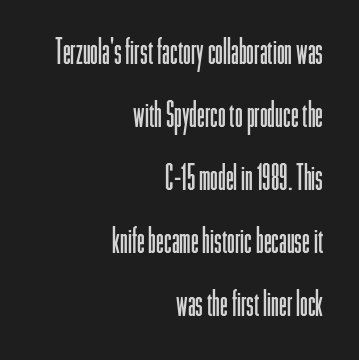
Q: Is the text bold? A: No.
Q: Is the text italic (slanted)? A: No, it is upright.
Q: Is the typeface a serif or a sans-serif typeface? A: Sans-serif.
Q: Is the text underlined? A: No.
Q: How is the paragraph aligned? A: Right-aligned.
Q: Is the spacing between letters normal or unusually wide? A: Normal.
Q: Width (condensed, normal, or wide)? A: Condensed.
Q: Stroke contrast? A: Low.
Q: x-height? A: Medium.
Q: Monospaced? A: No.
